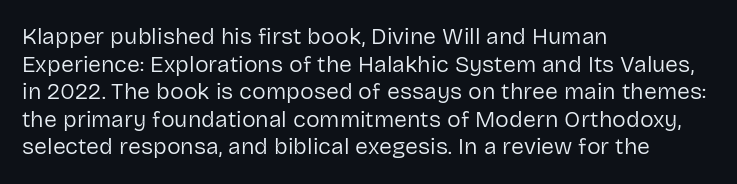
{"italic": "no", "bold": "no", "underline": "no", "align": "left", "line_spacing_ratio": 1.2, "letter_spacing": "normal", "letter_spacing_em": 0.0, "glyph_px": 23}
